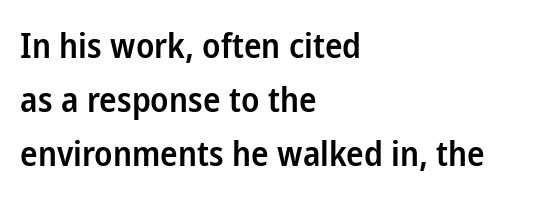
Q: Is the text bold? A: Semi-bold.
Q: Is the text italic (slanted)? A: No, it is upright.
Q: Is the typeface a serif or a sans-serif typeface? A: Sans-serif.
Q: Is the text underlined? A: No.
Q: How is the paragraph aligned? A: Left-aligned.
Q: Is the spacing between letters normal or unusually wide? A: Normal.
Q: Is the spacing between lines tight, normal or loose? A: Normal.
Q: Width (condensed, normal, or wide)? A: Condensed.
Q: Stroke contrast? A: Low.
Q: x-height? A: Medium.
Q: Monospaced? A: No.
